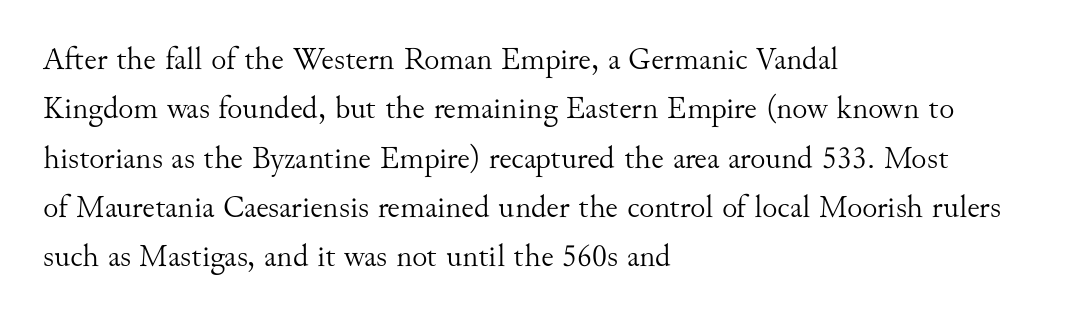
You can tell it's not italic because the verticals are truly vertical. Type style note: has serifs. If you drew a ruler down the left edge, every line would touch it. If you measured baseline to baseline, you'd find a middling distance. The foot of each line stays bare and open.
